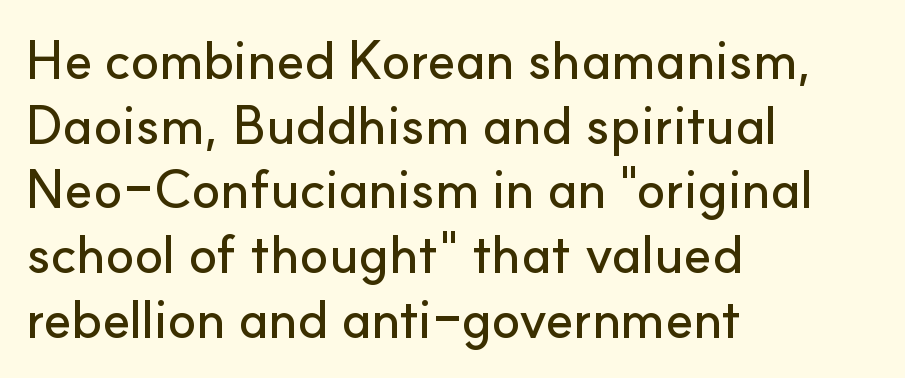
This sample uses plain, unmodified letter spacing. The strip under each line holds only bare page. Which margin do the lines hug? The left one — the right edge is uneven. Posture: vertical. This sample has the flowing, uneven cadence of proportional lettering. The rendering shows plain stroke endings on the letterforms — a sans-serif design.
